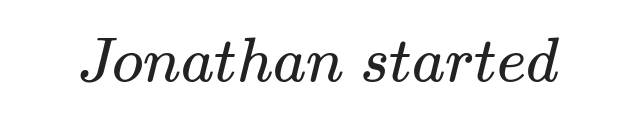
{"serif": "yes", "bold": "no", "weight": "regular", "width": "wide", "stroke_contrast": "medium", "x_height": "small", "monospaced": "no", "underline": "no", "letter_spacing": "normal", "letter_spacing_em": 0.0, "glyph_px": 63}
